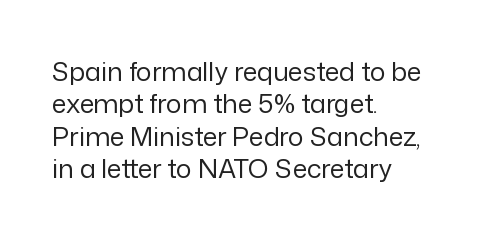
Q: Is the text bold? A: No.
Q: Is the text italic (slanted)? A: No, it is upright.
Q: Is the text underlined? A: No.
Q: How is the paragraph aligned? A: Left-aligned.
Q: Is the spacing between letters normal or unusually wide? A: Normal.
Q: Is the spacing between lines tight, normal or loose? A: Normal.
